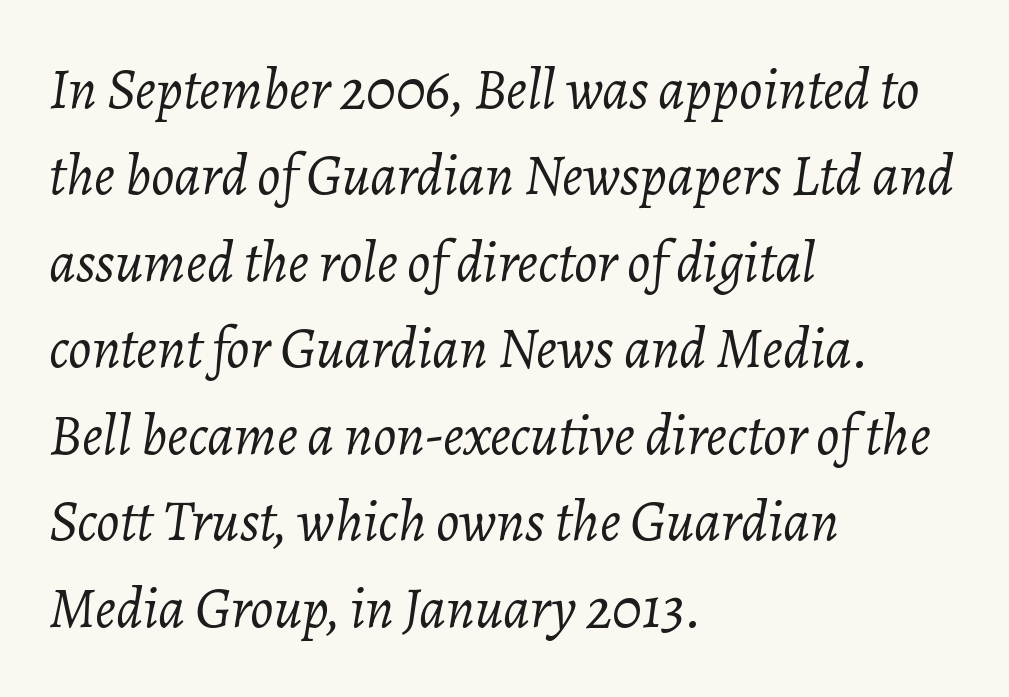
Q: Is the text bold? A: No.
Q: Is the text italic (slanted)? A: Yes, it leans right by about 7 degrees.
Q: Is the text underlined? A: No.
Q: How is the paragraph aligned? A: Left-aligned.
Q: Is the spacing between letters normal or unusually wide? A: Normal.
Q: Is the spacing between lines tight, normal or loose? A: Normal.
Q: Width (condensed, normal, or wide)? A: Normal.
Q: Stroke contrast? A: Low.
Q: x-height? A: Medium.
Q: Monospaced? A: No.
